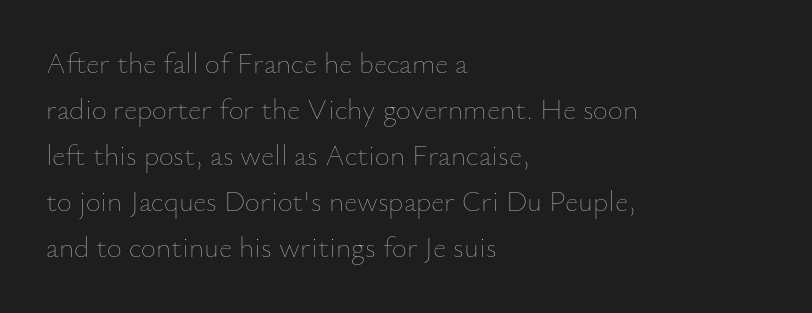
Is the type heavy? It reads as light-to-regular instead. This rendering uses left alignment, leaving the right contour irregular. Leading matches the norm, producing a regular column. Is there any slant? The stems are plumb.
